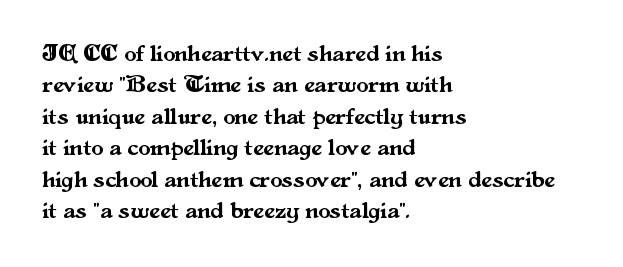
{"italic": "no", "underline": "no", "align": "left", "line_spacing": "normal", "line_spacing_ratio": 1.31, "letter_spacing": "normal", "letter_spacing_em": 0.0, "glyph_px": 24}
